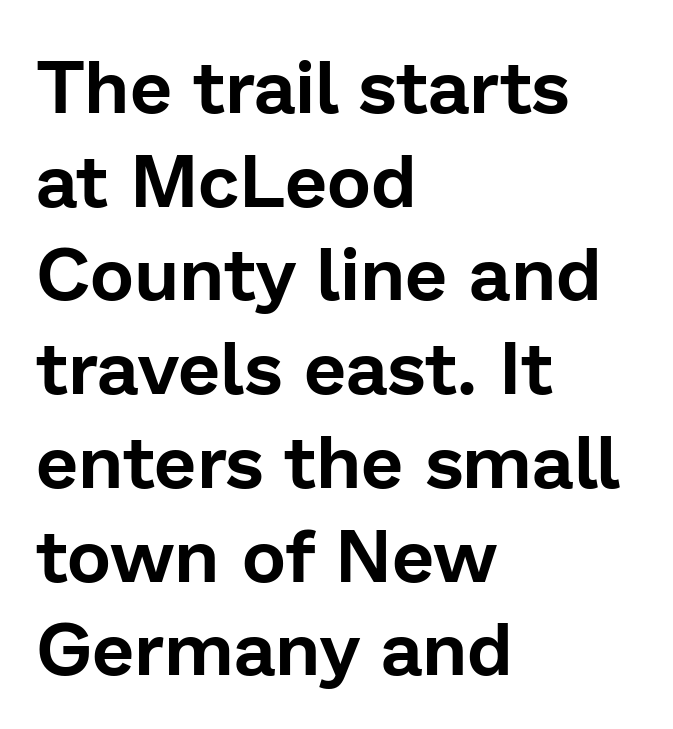
{"serif": "no", "italic": "no", "width": "normal", "stroke_contrast": "low", "x_height": "medium", "monospaced": "no", "underline": "no", "align": "left", "line_spacing": "normal", "line_spacing_ratio": 1.25, "letter_spacing": "normal", "letter_spacing_em": 0.0, "glyph_px": 75}
